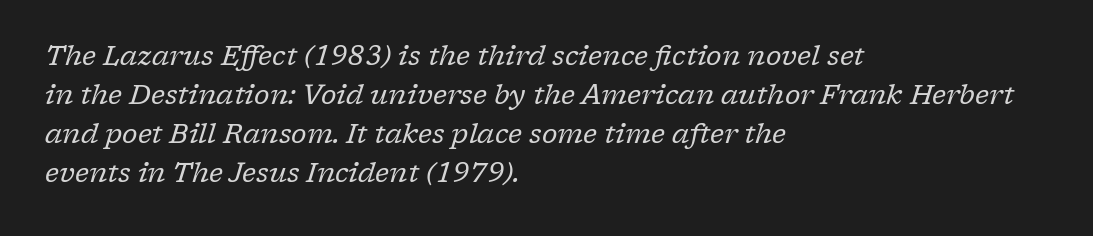
The image shows 27 px text type, italic (leaning right); set left-aligned, normal line spacing (1.45x), normal letter spacing, not underlined.
